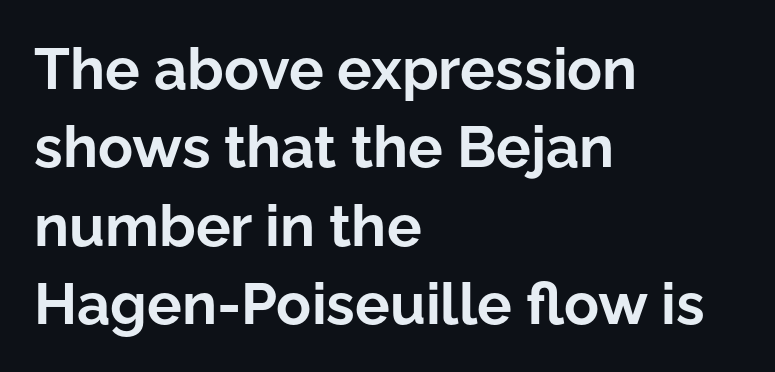
{"serif": "no", "italic": "no", "bold": "yes", "weight": "bold", "width": "normal", "stroke_contrast": "low", "x_height": "medium", "monospaced": "no", "underline": "no", "align": "left", "line_spacing": "normal", "line_spacing_ratio": 1.35, "letter_spacing": "normal", "letter_spacing_em": 0.0, "glyph_px": 58}
